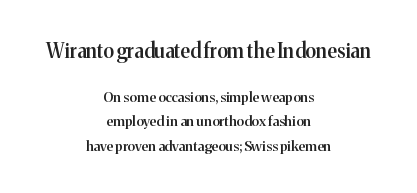
The image shows 20 px text type, upright; set centered, line spacing 1.72x, normal letter spacing, not underlined; the first (top) block is 1.43x larger.
